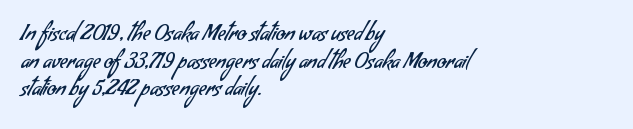
{"bold": "no", "underline": "no", "align": "left", "line_spacing": "normal", "line_spacing_ratio": 1.31, "letter_spacing": "normal", "letter_spacing_em": 0.0, "glyph_px": 21}
